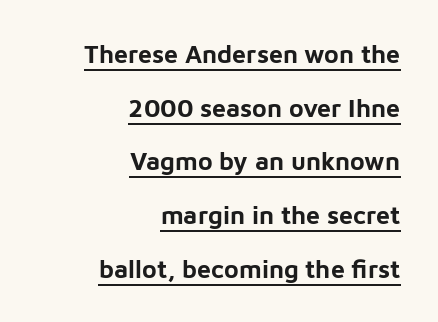
Q: Is the text bold? A: Yes.
Q: Is the text italic (slanted)? A: No, it is upright.
Q: Is the text underlined? A: Yes.
Q: How is the paragraph aligned? A: Right-aligned.
Q: Is the spacing between letters normal or unusually wide? A: Normal.
Q: Is the spacing between lines tight, normal or loose? A: Loose.
